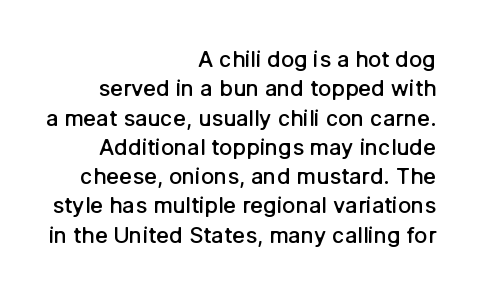
What's the leading like? Ordinary, nothing unusual. Every stem runs plumb, perpendicular to the baseline. Look at the tracking — it's just the regular setting, nothing added. Compared with a flush-left layout, this one pins lines to the opposite, right side.
